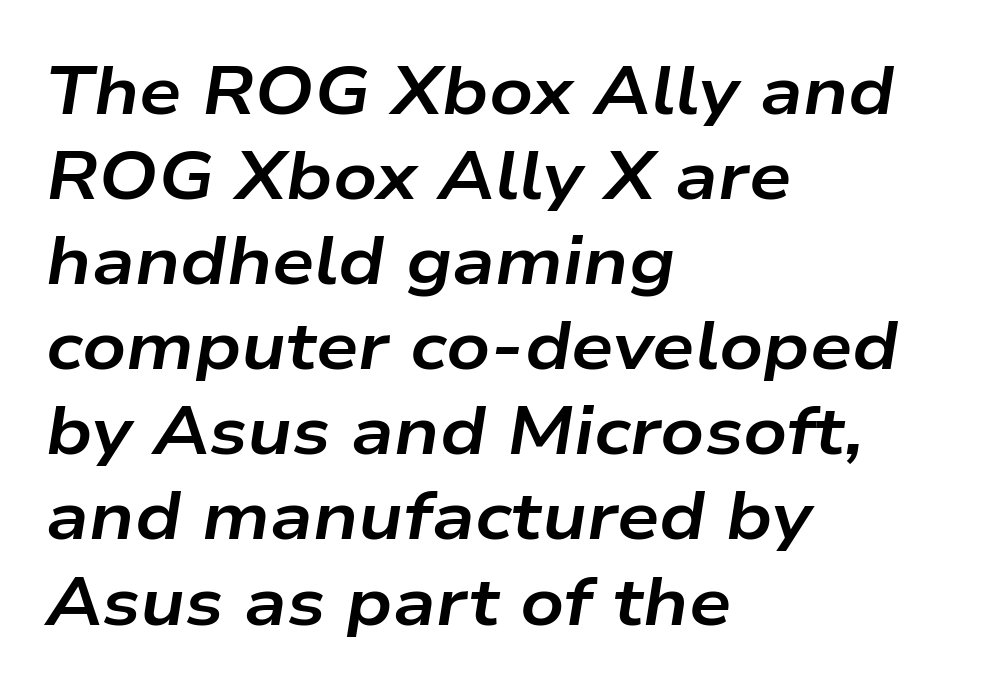
Q: Is the text bold? A: Yes.
Q: Is the text italic (slanted)? A: Yes, it leans right by about 9 degrees.
Q: Is the text underlined? A: No.
Q: How is the paragraph aligned? A: Left-aligned.
Q: Is the spacing between letters normal or unusually wide? A: Normal.
Q: Is the spacing between lines tight, normal or loose? A: Normal.
Q: Width (condensed, normal, or wide)? A: Wide.
Q: Stroke contrast? A: Low.
Q: x-height? A: Medium.
Q: Monospaced? A: No.
